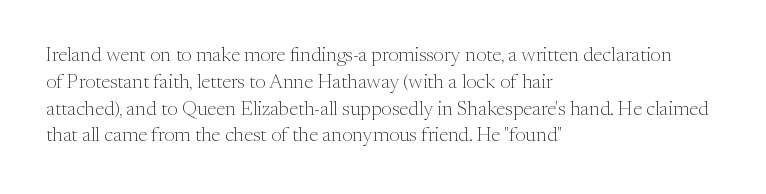
Unlike italic type, these characters show no tilt at all. Honestly, there is no underline to notice here at all. The ragged edge is on the right, which tells us the setting is flush left. Tracking here is standard; glyphs follow each other at the usual distance.
